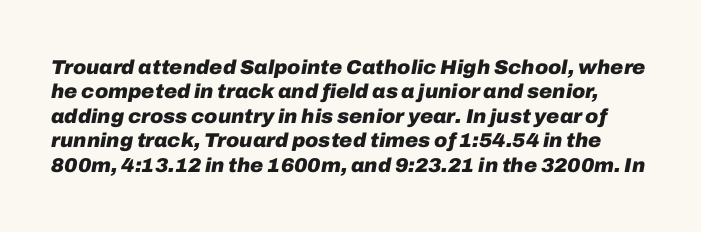
{"italic": "yes", "lean": "right", "slant_degrees": 10, "bold": "yes", "underline": "no", "line_spacing_ratio": 1.22, "letter_spacing": "normal", "letter_spacing_em": 0.0, "glyph_px": 20}
